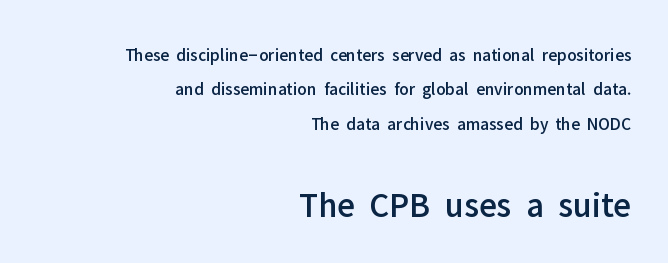
The image shows 36 px sans-serif type, upright; set right-aligned, loose line spacing (1.91x), normal letter spacing, not underlined; the second (bottom) block is 2.0x larger; low stroke contrast and a medium x-height.
